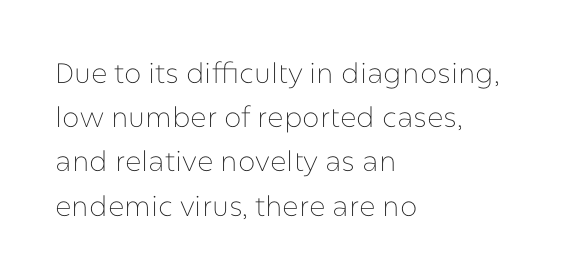
{"serif": "no", "italic": "no", "bold": "no", "weight": "thin", "width": "normal", "stroke_contrast": "low", "x_height": "medium", "monospaced": "no", "underline": "no", "align": "left", "line_spacing": "normal", "line_spacing_ratio": 1.58, "letter_spacing": "normal", "letter_spacing_em": 0.0, "glyph_px": 28}
